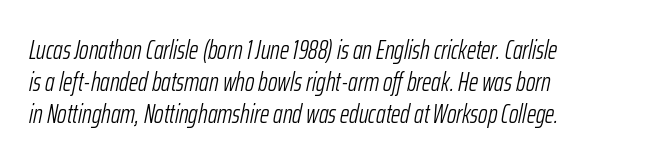
{"italic": "yes", "lean": "right", "slant_degrees": 12, "bold": "no", "underline": "no", "align": "left", "line_spacing_ratio": 1.24, "letter_spacing": "normal", "letter_spacing_em": 0.0, "glyph_px": 26}
